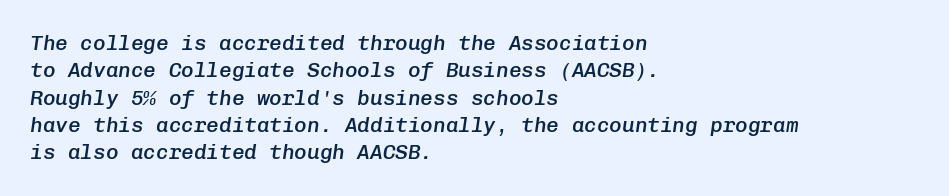
{"italic": "yes", "lean": "right", "slant_degrees": 8, "bold": "semi", "underline": "no", "align": "left", "line_spacing": "normal", "line_spacing_ratio": 1.3, "letter_spacing": "normal", "letter_spacing_em": 0.0, "glyph_px": 21}
